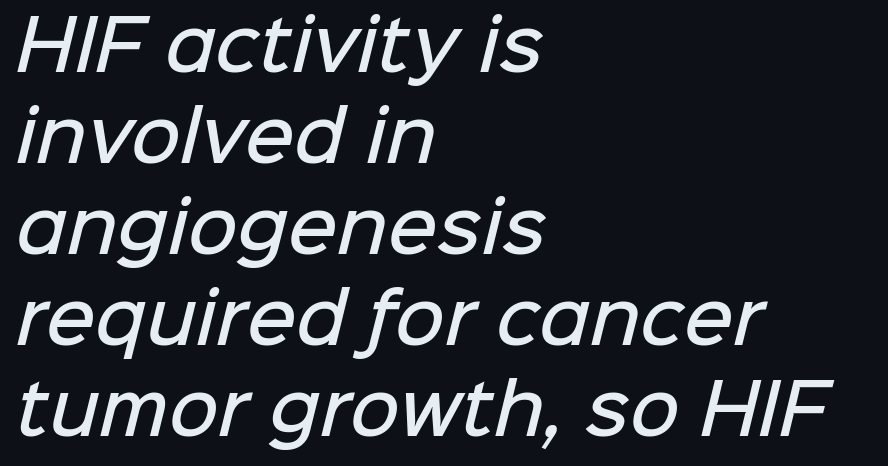
Q: Is the text bold? A: Semi-bold.
Q: Is the typeface a serif or a sans-serif typeface? A: Sans-serif.
Q: Is the text underlined? A: No.
Q: How is the paragraph aligned? A: Left-aligned.
Q: Is the spacing between letters normal or unusually wide? A: Normal.
Q: Is the spacing between lines tight, normal or loose? A: Normal.
Q: Width (condensed, normal, or wide)? A: Normal.
Q: Stroke contrast? A: Low.
Q: x-height? A: Medium.
Q: Monospaced? A: No.
